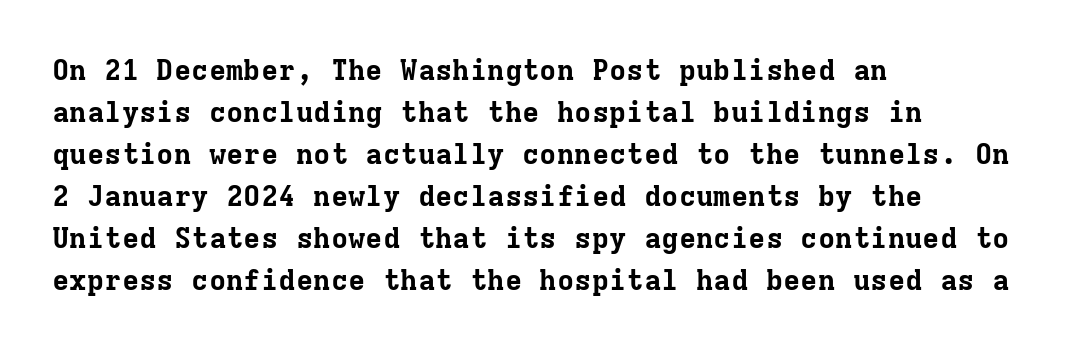
Q: Is the text bold? A: Yes.
Q: Is the text italic (slanted)? A: No, it is upright.
Q: Is the typeface a serif or a sans-serif typeface? A: Serif.
Q: Is the text underlined? A: No.
Q: How is the paragraph aligned? A: Left-aligned.
Q: Is the spacing between letters normal or unusually wide? A: Normal.
Q: Is the spacing between lines tight, normal or loose? A: Normal.
Q: Width (condensed, normal, or wide)? A: Normal.
Q: Stroke contrast? A: Low.
Q: x-height? A: Medium.
Q: Monospaced? A: Yes.
